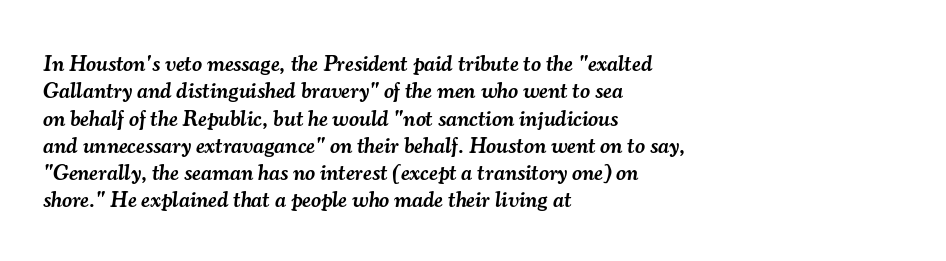
The image shows 22 px text type, italic (leaning right); set left-aligned, line spacing 1.24x, normal letter spacing, not underlined.
